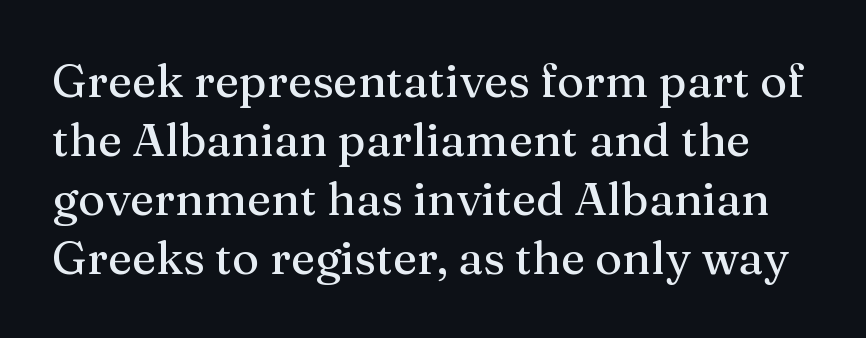
{"serif": "yes", "italic": "no", "width": "normal", "stroke_contrast": "medium", "x_height": "medium", "monospaced": "no", "underline": "no", "line_spacing": "normal", "line_spacing_ratio": 1.28, "letter_spacing": "normal", "letter_spacing_em": 0.0, "glyph_px": 46}
